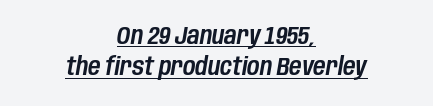
The image shows 24 px text type, italic (leaning right); set centered, normal line spacing (1.31x), normal letter spacing, underlined.
